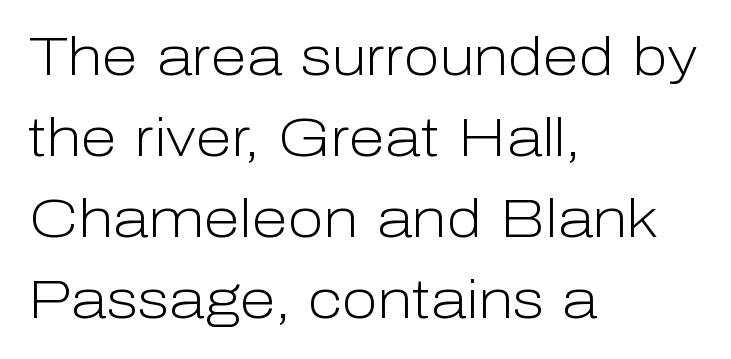
Is the stroke heavy? The answer is a plain regular-or-lighter. Vertical spacing — default. Between one letter and the next there's only the usual sliver of space. A typesetter would label this face a sans.
